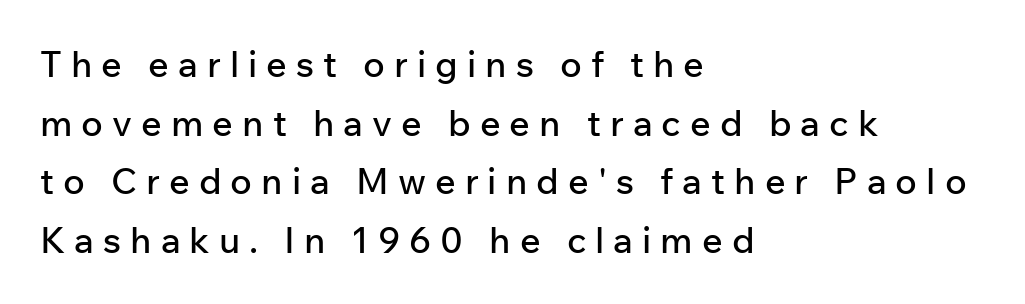
Q: Is the text italic (slanted)? A: No, it is upright.
Q: Is the typeface a serif or a sans-serif typeface? A: Sans-serif.
Q: Is the text underlined? A: No.
Q: How is the paragraph aligned? A: Left-aligned.
Q: Is the spacing between letters normal or unusually wide? A: Unusually wide.
Q: Is the spacing between lines tight, normal or loose? A: Normal.
Q: Width (condensed, normal, or wide)? A: Normal.
Q: Stroke contrast? A: Low.
Q: x-height? A: Medium.
Q: Monospaced? A: No.
